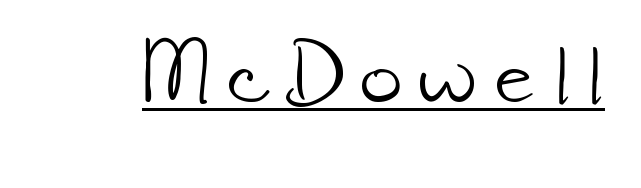
The image shows 72 px light sans-serif type; set unusually wide letter spacing (+0.24 em), underlined; low stroke contrast and a small x-height.
